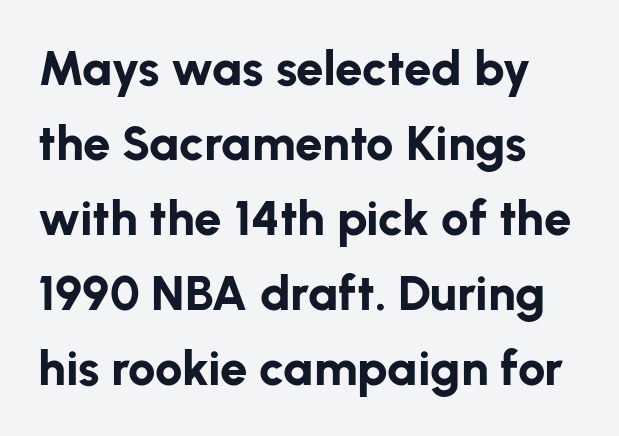
The image shows 49 px bold sans-serif type, upright; set left-aligned, normal line spacing (1.53x), normal letter spacing, not underlined; low stroke contrast and a medium x-height.
